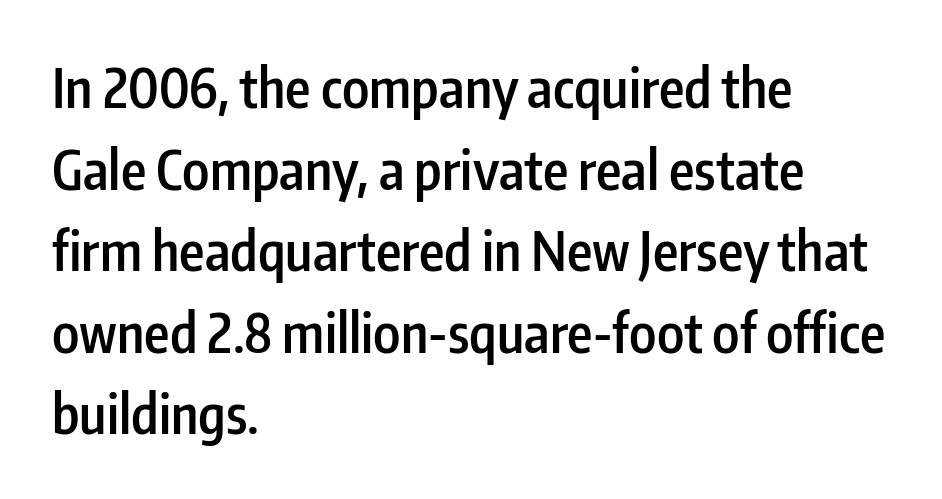
{"serif": "no", "italic": "no", "bold": "semi", "weight": "semibold", "width": "condensed", "stroke_contrast": "low", "x_height": "medium", "monospaced": "no", "underline": "no", "align": "left", "line_spacing": "normal", "line_spacing_ratio": 1.51, "letter_spacing": "normal", "letter_spacing_em": 0.0, "glyph_px": 54}
